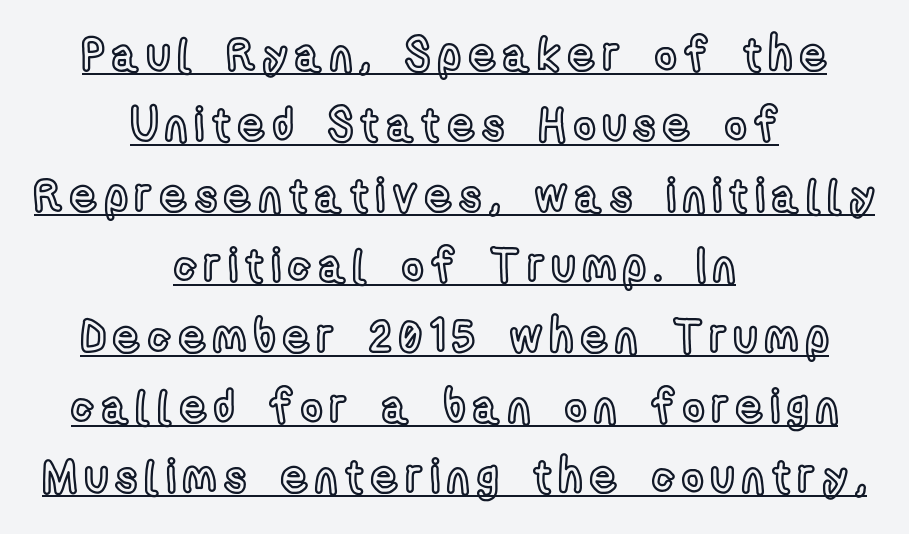
The image shows 46 px condensed type, upright; set centered, normal line spacing (1.53x), underlined; a medium x-height.
